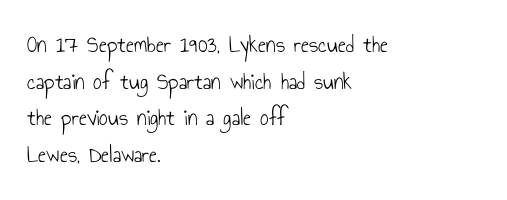
The image shows 24 px text type, upright; set left-aligned, normal line spacing (1.53x), normal letter spacing, not underlined.
